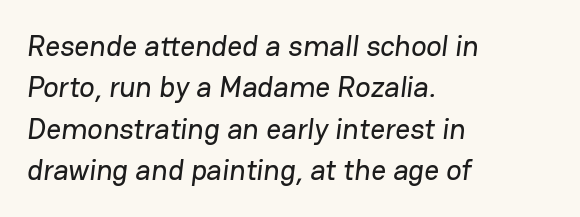
A normal amount of white space separates one row of letters from the next. In terms of letterform style, serifs are entirely absent. Unmarked baselines from the first word to the last. The horizontal fit of the characters is conventional and even.
